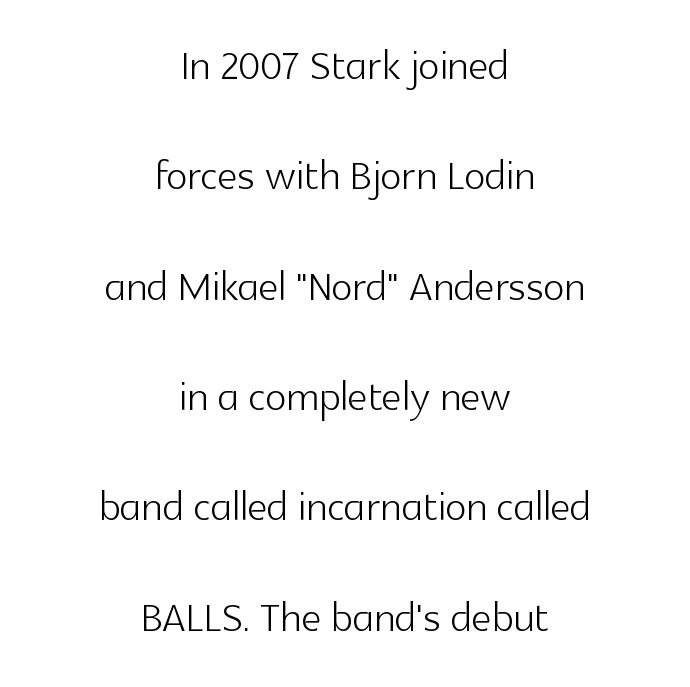
The image shows 56 px light sans-serif type, upright; set centered, loose line spacing (1.97x), normal letter spacing, not underlined; a medium x-height.
